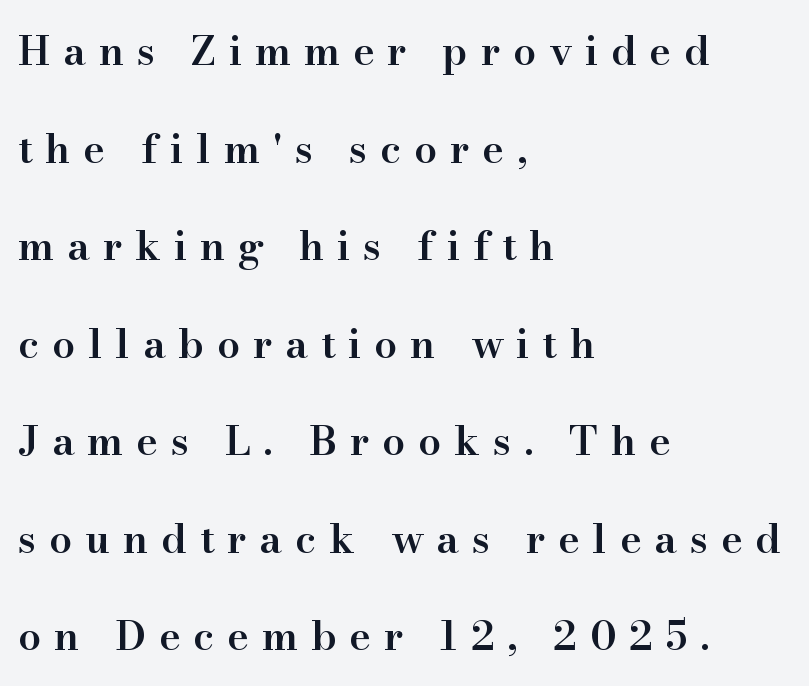
Proportional: the letters do not fall into vertical columns. The line texture is sparse and dotted thanks to wide tracking. Underline: absent. Posture: upright roman. Look at the stroke-to-counter ratio: somewhat heavy, a semibold. What kind of face is this? One with serifs.
